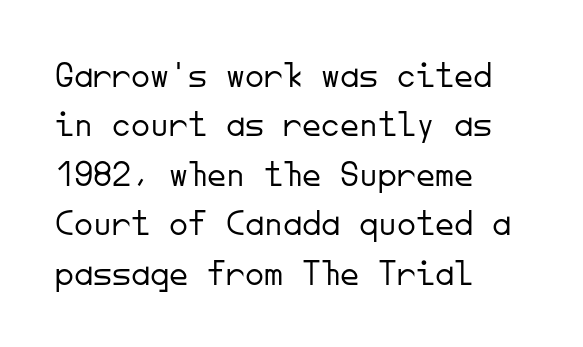
Q: Is the text bold? A: No.
Q: Is the text italic (slanted)? A: No, it is upright.
Q: Is the typeface a serif or a sans-serif typeface? A: Sans-serif.
Q: Is the text underlined? A: No.
Q: How is the paragraph aligned? A: Left-aligned.
Q: Is the spacing between letters normal or unusually wide? A: Normal.
Q: Is the spacing between lines tight, normal or loose? A: Normal.
Q: Width (condensed, normal, or wide)? A: Normal.
Q: Stroke contrast? A: Low.
Q: x-height? A: Small.
Q: Monospaced? A: Yes.
